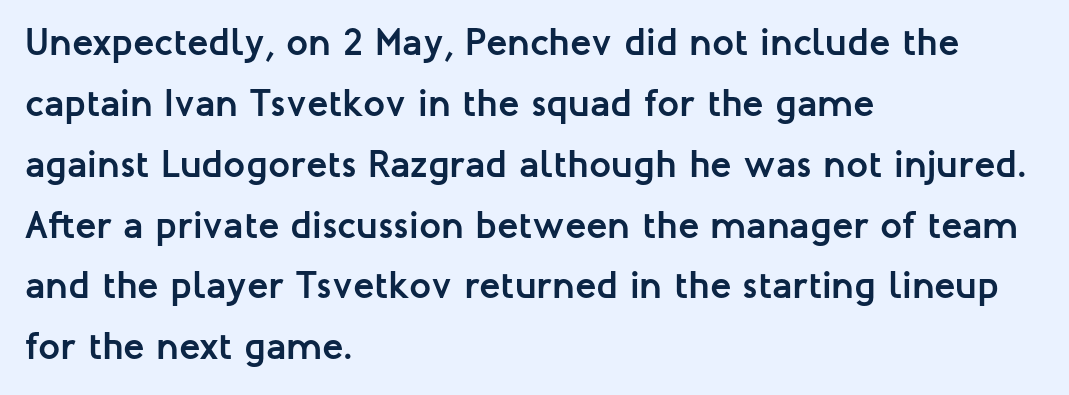
{"serif": "no", "italic": "no", "bold": "yes", "weight": "semibold", "width": "normal", "stroke_contrast": "low", "x_height": "medium", "monospaced": "no", "underline": "no", "align": "left", "line_spacing": "normal", "line_spacing_ratio": 1.56, "letter_spacing": "normal", "letter_spacing_em": 0.0, "glyph_px": 39}
